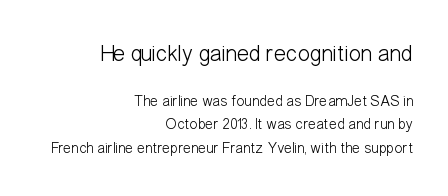
The image shows 23 px text type, upright; set right-aligned, normal line spacing (1.55x), normal letter spacing, not underlined; the first (top) block is 1.53x larger.
